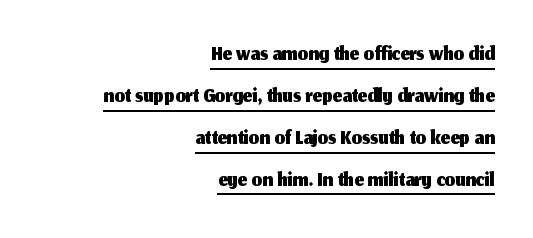
{"serif": "no", "italic": "no", "width": "normal", "stroke_contrast": "medium", "x_height": "medium", "monospaced": "no", "underline": "yes", "align": "right", "line_spacing": "normal", "line_spacing_ratio": 1.27, "letter_spacing": "normal", "letter_spacing_em": 0.0, "glyph_px": 33}
